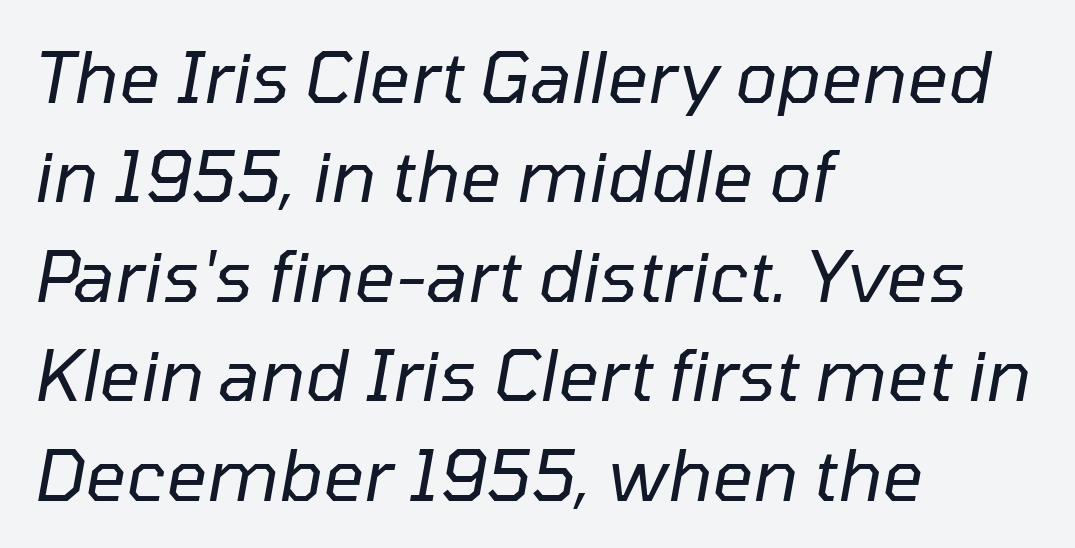
Q: Is the text bold? A: No.
Q: Is the text italic (slanted)? A: Yes, it leans right by about 10 degrees.
Q: Is the text underlined? A: No.
Q: How is the paragraph aligned? A: Left-aligned.
Q: Is the spacing between letters normal or unusually wide? A: Normal.
Q: Is the spacing between lines tight, normal or loose? A: Normal.
Q: Width (condensed, normal, or wide)? A: Normal.
Q: Stroke contrast? A: Low.
Q: x-height? A: Medium.
Q: Monospaced? A: No.
